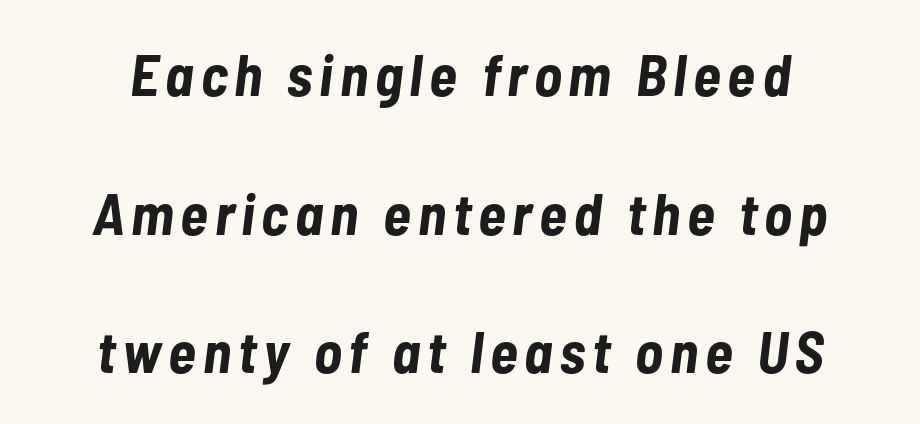
The image shows 58 px bold, condensed type, italic (leaning right); set loose line spacing (2.39x), not underlined; low stroke contrast and a medium x-height.
